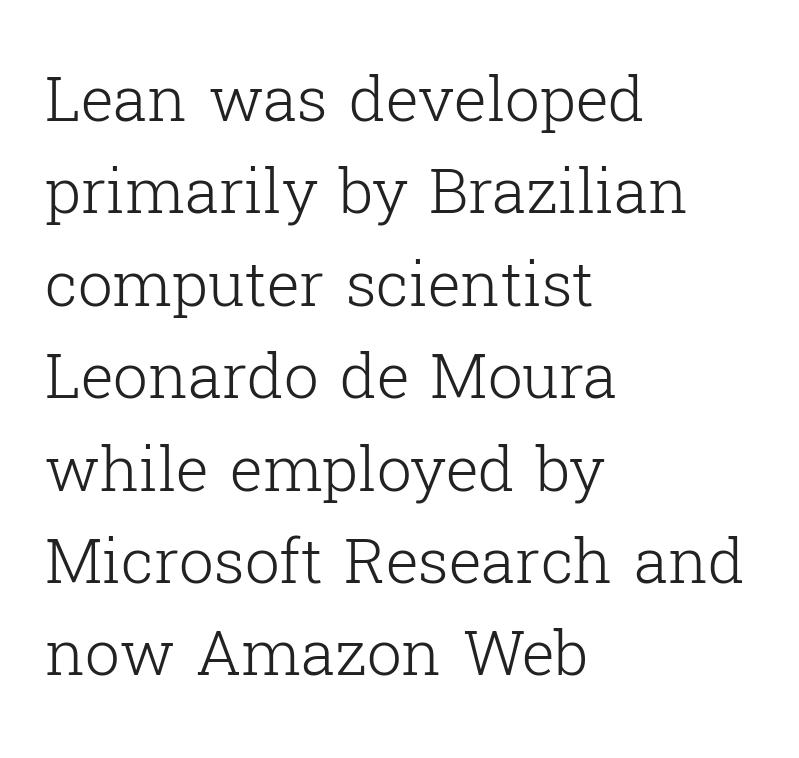
Q: Is the text bold? A: No.
Q: Is the text italic (slanted)? A: No, it is upright.
Q: Is the typeface a serif or a sans-serif typeface? A: Serif.
Q: Is the text underlined? A: No.
Q: How is the paragraph aligned? A: Left-aligned.
Q: Is the spacing between letters normal or unusually wide? A: Normal.
Q: Is the spacing between lines tight, normal or loose? A: Normal.
Q: Width (condensed, normal, or wide)? A: Normal.
Q: Stroke contrast? A: Low.
Q: x-height? A: Medium.
Q: Monospaced? A: No.
